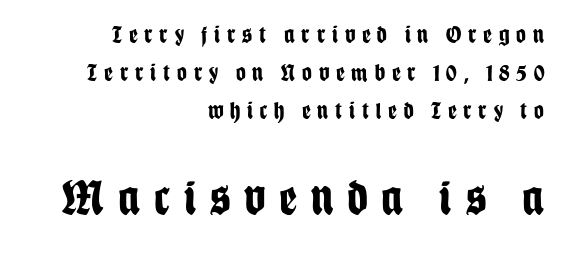
Q: Is the text bold? A: Yes.
Q: Is the text italic (slanted)? A: No, it is upright.
Q: Is the typeface a serif or a sans-serif typeface? A: Sans-serif.
Q: Is the text underlined? A: No.
Q: How is the paragraph aligned? A: Right-aligned.
Q: Is the spacing between letters normal or unusually wide? A: Unusually wide.
Q: Is the spacing between lines tight, normal or loose? A: Normal.
Q: Which block of text is set in a larger size, the first (top) or the second (bottom)? A: The second (bottom) one.
Q: Width (condensed, normal, or wide)? A: Condensed.
Q: Stroke contrast? A: Low.
Q: x-height? A: Large.
Q: Monospaced? A: No.
